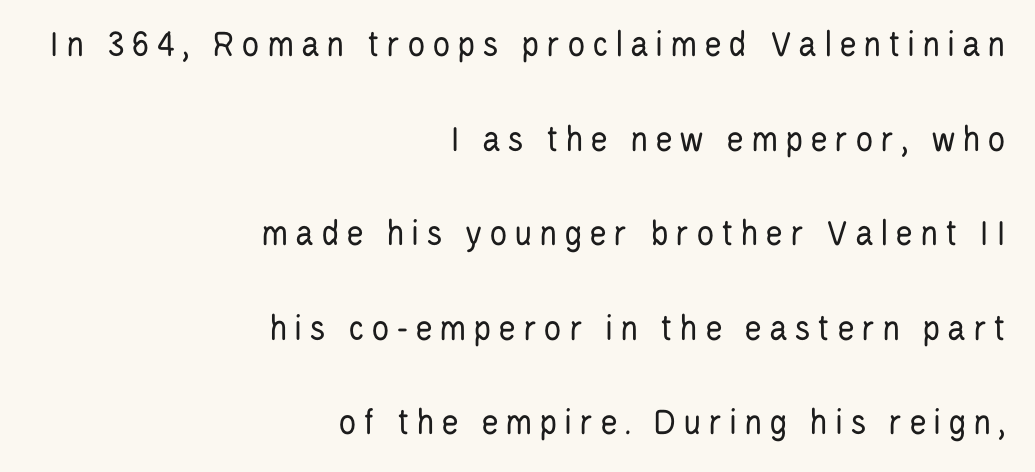
No feet cap the strokes, marking this as sans-serif type. Bold? No — there's no thickening of the strokes. A student would call this right alignment; a typographer would say flush right, rag left. You could not count columns in this text — the font is proportionally spaced. This is the regular roman posture of the typeface.
